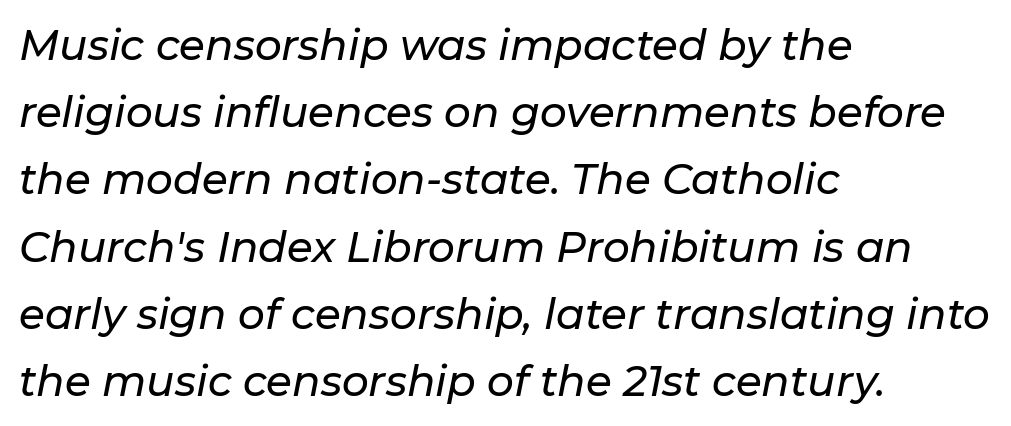
The image shows 42 px text type, italic (leaning right); set left-aligned, normal line spacing (1.6x), normal letter spacing, not underlined; low stroke contrast and a medium x-height.
